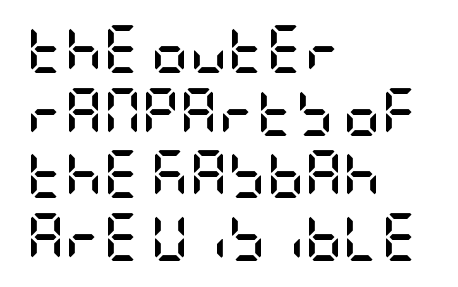
{"serif": "no", "italic": "no", "bold": "yes", "weight": "semibold", "width": "condensed", "stroke_contrast": "low", "x_height": "large", "underline": "no", "align": "left", "line_spacing": "normal", "line_spacing_ratio": 1.33, "letter_spacing": "normal", "letter_spacing_em": 0.0, "glyph_px": 47}
